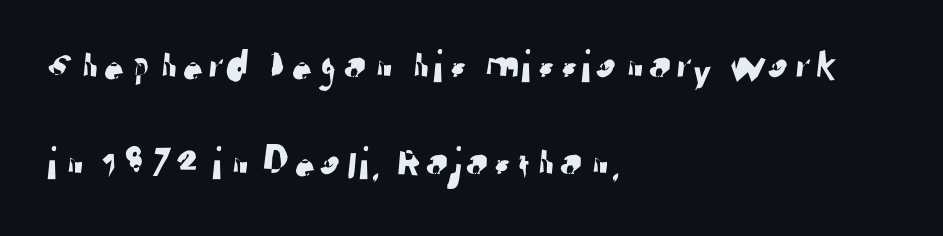
{"serif": "no", "width": "normal", "stroke_contrast": "low", "x_height": "medium", "monospaced": "no", "underline": "no", "align": "left", "line_spacing": "loose", "line_spacing_ratio": 2.07, "letter_spacing": "normal", "letter_spacing_em": 0.0, "glyph_px": 47}
